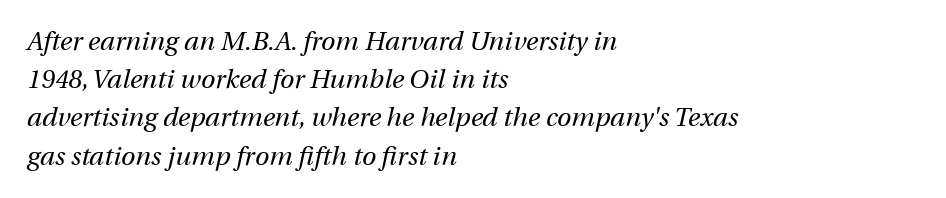
The image shows 26 px text type, italic (leaning right); set left-aligned, normal line spacing (1.47x), normal letter spacing, not underlined.
